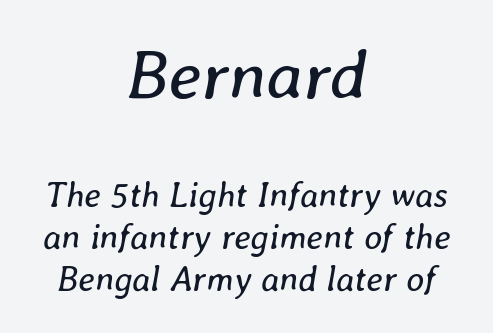
Q: Is the text bold? A: No.
Q: Is the text italic (slanted)? A: Yes, it leans right by about 8 degrees.
Q: Is the text underlined? A: No.
Q: How is the paragraph aligned? A: Centered.
Q: Is the spacing between letters normal or unusually wide? A: Normal.
Q: Which block of text is set in a larger size, the first (top) or the second (bottom)? A: The first (top) one.
Q: Width (condensed, normal, or wide)? A: Normal.
Q: Stroke contrast? A: Low.
Q: x-height? A: Medium.
Q: Monospaced? A: No.
